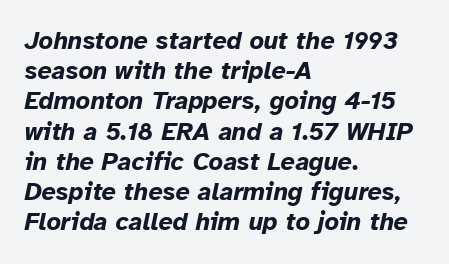
Nobody drew a line under any word here. Yep, that's italic — everything's leaning. Students, note that the glyphs here touch the page at normal intervals. I'd describe the lettering as bold — thick and assertive. Does the copy run flush right? No — it runs flush left.
